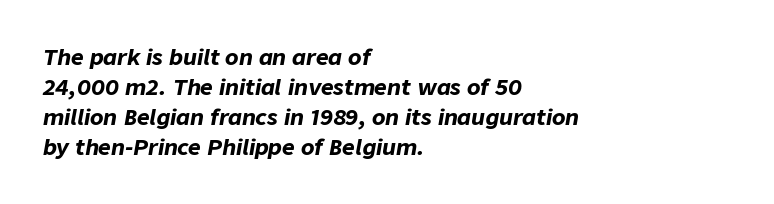
Q: Is the text bold? A: Yes.
Q: Is the text italic (slanted)? A: Yes, it leans right by about 9 degrees.
Q: Is the text underlined? A: No.
Q: How is the paragraph aligned? A: Left-aligned.
Q: Is the spacing between letters normal or unusually wide? A: Normal.
Q: Is the spacing between lines tight, normal or loose? A: Normal.
